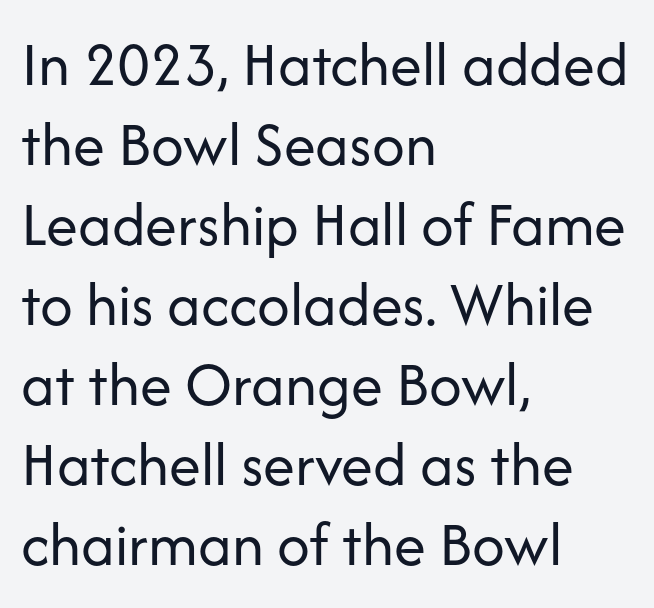
Q: Is the text bold? A: No.
Q: Is the text italic (slanted)? A: No, it is upright.
Q: Is the typeface a serif or a sans-serif typeface? A: Sans-serif.
Q: Is the text underlined? A: No.
Q: How is the paragraph aligned? A: Left-aligned.
Q: Is the spacing between letters normal or unusually wide? A: Normal.
Q: Is the spacing between lines tight, normal or loose? A: Normal.
Q: Width (condensed, normal, or wide)? A: Normal.
Q: Stroke contrast? A: Low.
Q: x-height? A: Medium.
Q: Monospaced? A: No.
